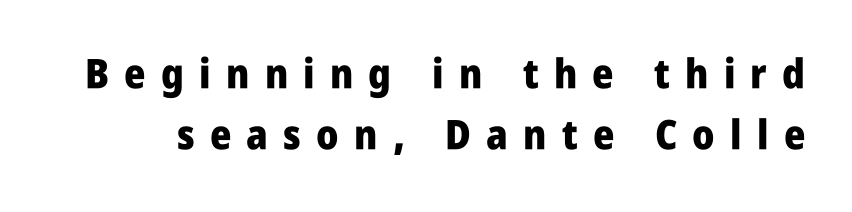
Q: Is the text bold? A: Yes.
Q: Is the text italic (slanted)? A: No, it is upright.
Q: Is the typeface a serif or a sans-serif typeface? A: Sans-serif.
Q: Is the text underlined? A: No.
Q: Is the spacing between letters normal or unusually wide? A: Unusually wide.
Q: Is the spacing between lines tight, normal or loose? A: Normal.
Q: Width (condensed, normal, or wide)? A: Condensed.
Q: Stroke contrast? A: Low.
Q: x-height? A: Large.
Q: Monospaced? A: No.
